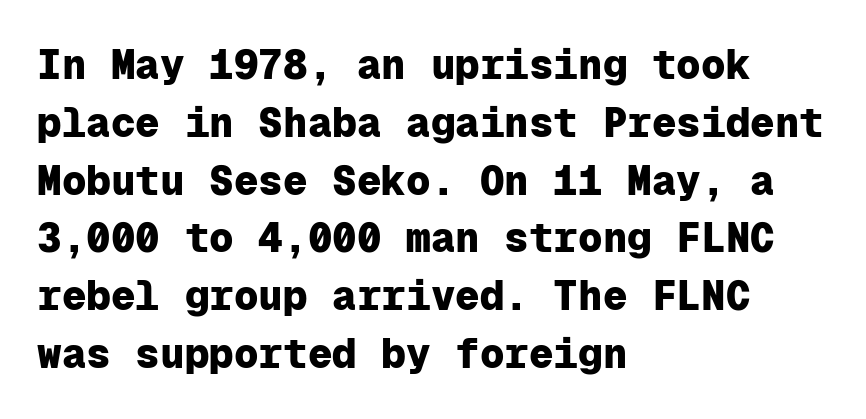
Stroke terminals: plain, sans-serif. Vertical spacing — default. The string is rendered with underlining switched off. The line texture is even and compact thanks to regular tracking.
